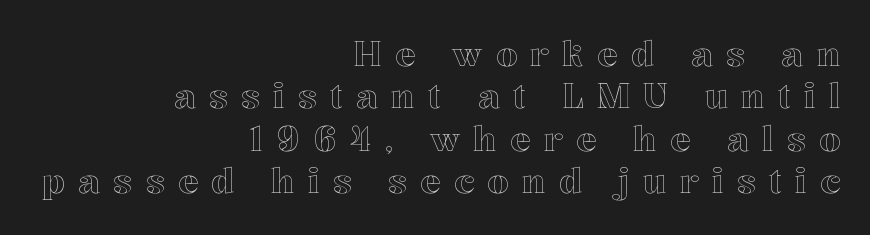
Q: Is the text italic (slanted)? A: No, it is upright.
Q: Is the text underlined? A: No.
Q: How is the paragraph aligned? A: Right-aligned.
Q: Is the spacing between letters normal or unusually wide? A: Unusually wide.
Q: Is the spacing between lines tight, normal or loose? A: Normal.
Q: Width (condensed, normal, or wide)? A: Normal.
Q: x-height? A: Medium.
Q: Monospaced? A: No.
